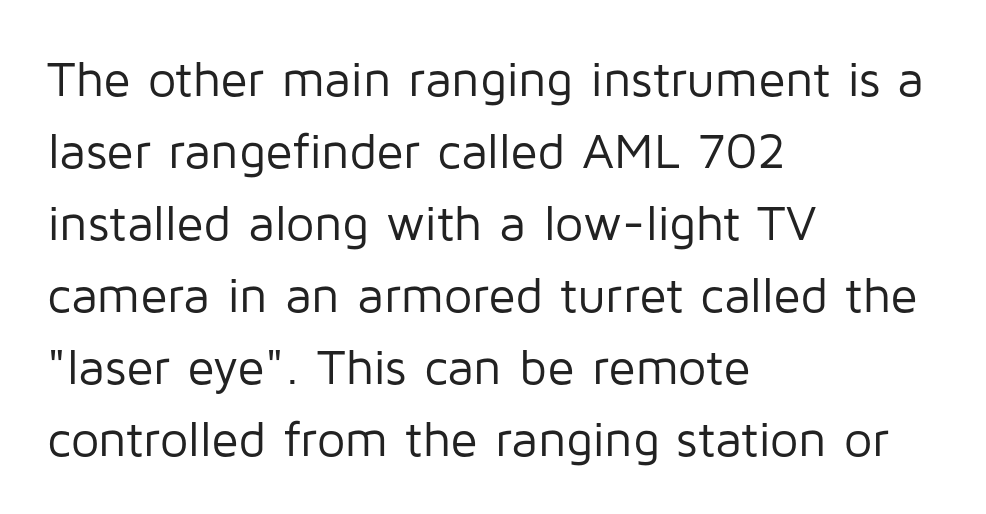
{"serif": "no", "italic": "no", "bold": "no", "weight": "regular", "width": "normal", "stroke_contrast": "low", "x_height": "medium", "monospaced": "no", "underline": "no", "align": "left", "line_spacing": "normal", "line_spacing_ratio": 1.44, "letter_spacing": "normal", "letter_spacing_em": 0.0, "glyph_px": 50}
